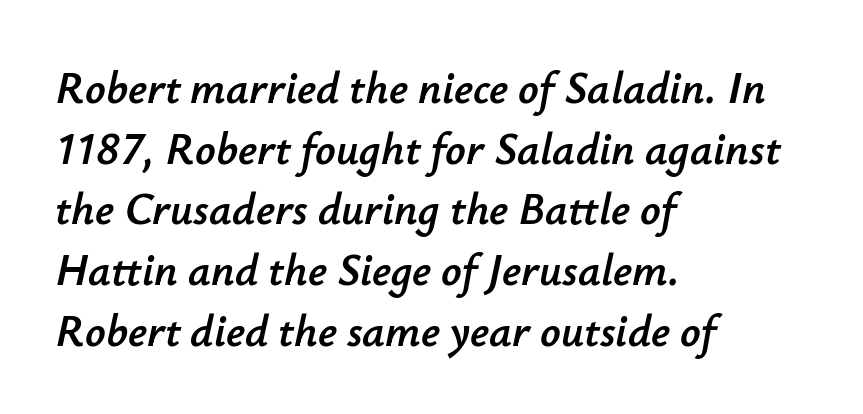
{"italic": "yes", "lean": "right", "slant_degrees": 12, "width": "normal", "stroke_contrast": "low", "x_height": "small", "monospaced": "no", "underline": "no", "align": "left", "line_spacing": "normal", "line_spacing_ratio": 1.35, "letter_spacing": "normal", "letter_spacing_em": 0.0, "glyph_px": 45}
